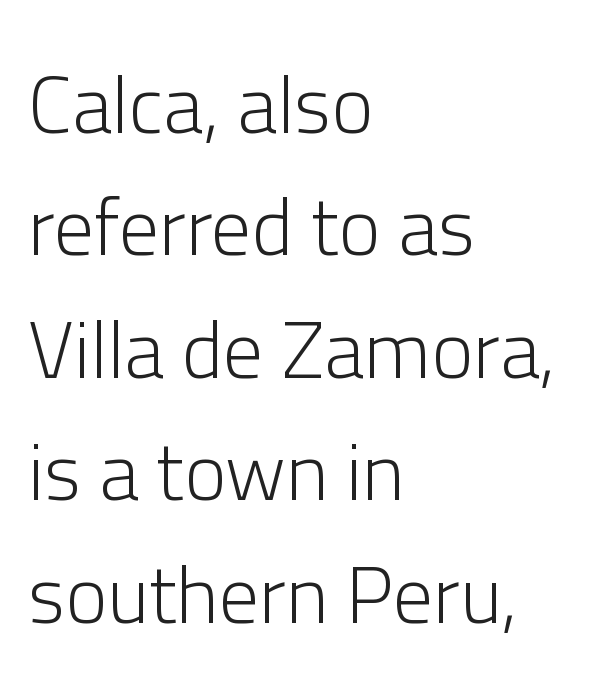
Q: Is the text bold? A: No.
Q: Is the text italic (slanted)? A: No, it is upright.
Q: Is the typeface a serif or a sans-serif typeface? A: Sans-serif.
Q: Is the text underlined? A: No.
Q: How is the paragraph aligned? A: Left-aligned.
Q: Is the spacing between letters normal or unusually wide? A: Normal.
Q: Is the spacing between lines tight, normal or loose? A: Normal.
Q: Width (condensed, normal, or wide)? A: Normal.
Q: Stroke contrast? A: Low.
Q: x-height? A: Medium.
Q: Monospaced? A: No.
